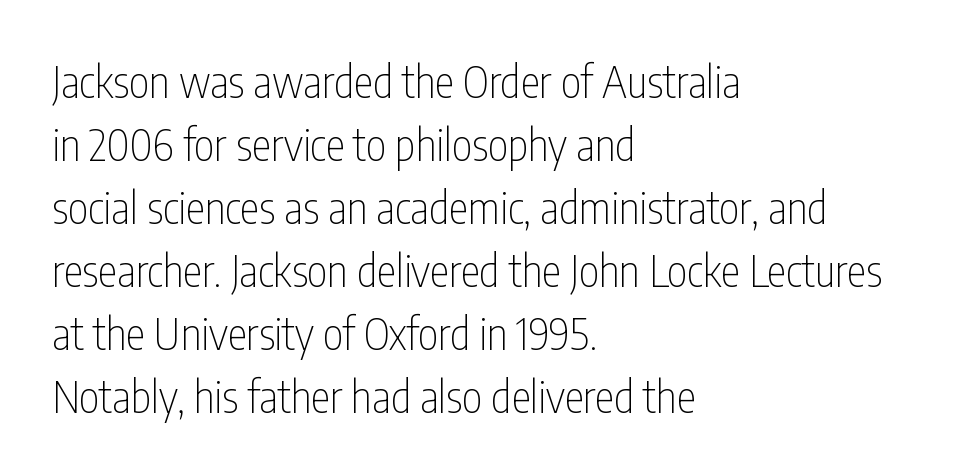
Q: Is the text bold? A: No.
Q: Is the text italic (slanted)? A: No, it is upright.
Q: Is the typeface a serif or a sans-serif typeface? A: Sans-serif.
Q: Is the text underlined? A: No.
Q: How is the paragraph aligned? A: Left-aligned.
Q: Is the spacing between letters normal or unusually wide? A: Normal.
Q: Is the spacing between lines tight, normal or loose? A: Normal.
Q: Width (condensed, normal, or wide)? A: Condensed.
Q: Stroke contrast? A: Low.
Q: x-height? A: Medium.
Q: Monospaced? A: No.
